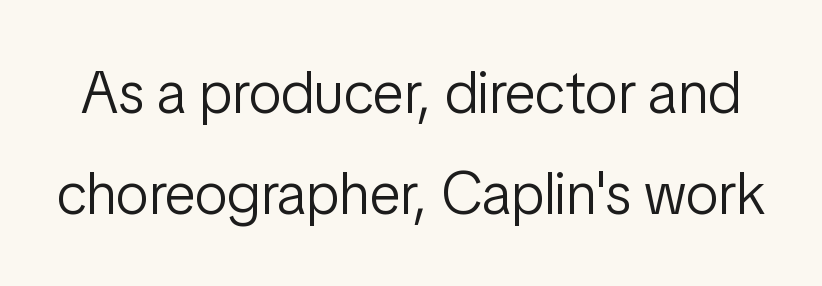
The image shows 59 px light, condensed sans-serif type, upright; set line spacing 1.71x, normal letter spacing, not underlined; low stroke contrast and a medium x-height.
